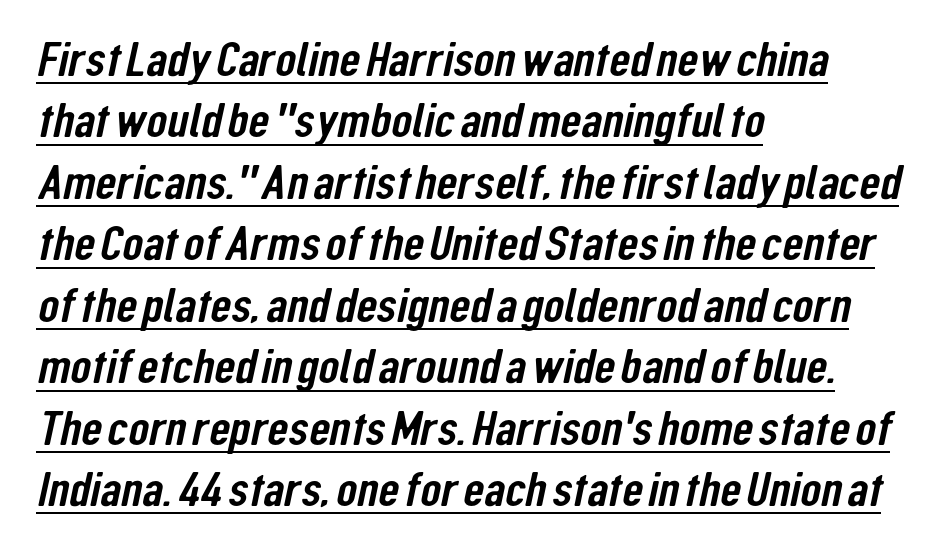
Q: Is the typeface a serif or a sans-serif typeface? A: Sans-serif.
Q: Is the text underlined? A: Yes.
Q: How is the paragraph aligned? A: Left-aligned.
Q: Is the spacing between letters normal or unusually wide? A: Normal.
Q: Is the spacing between lines tight, normal or loose? A: Normal.
Q: Width (condensed, normal, or wide)? A: Condensed.
Q: Stroke contrast? A: Low.
Q: x-height? A: Medium.
Q: Monospaced? A: No.
